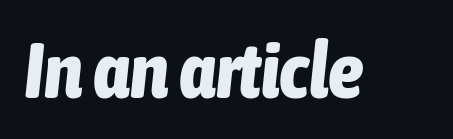
Quick note: underline off. The lettering tilts uniformly, giving the passage an italic look. You'd pick this weight for a headline — it's a proper bold. Tracking value appears to be zero — textbook default spacing.
